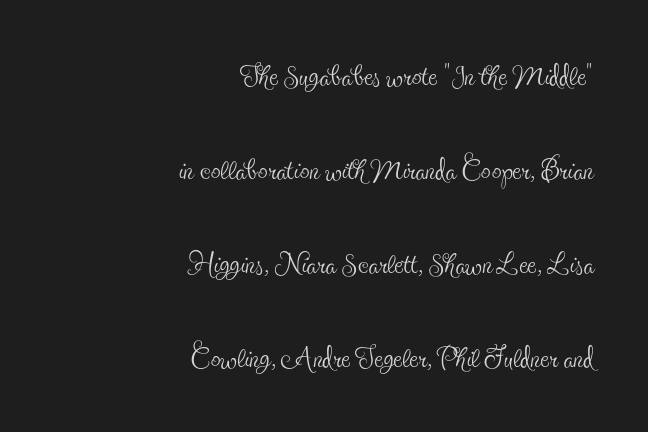
{"serif": "yes", "bold": "no", "weight": "thin", "width": "condensed", "x_height": "small", "monospaced": "no", "underline": "no", "align": "right", "line_spacing": "loose", "line_spacing_ratio": 2.41, "letter_spacing": "normal", "letter_spacing_em": 0.0, "glyph_px": 39}
